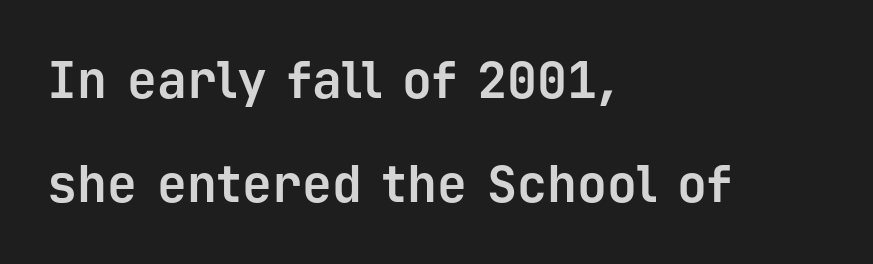
The type is set solid horizontally, with unmodified tracking. Check the space under the baseline: it is left empty. Teacher's note: observe the even left margin — that is flush-left alignment. The rendering uses a bold face; every stroke is thick and dark. Nope, not italic — everything's standing straight.
